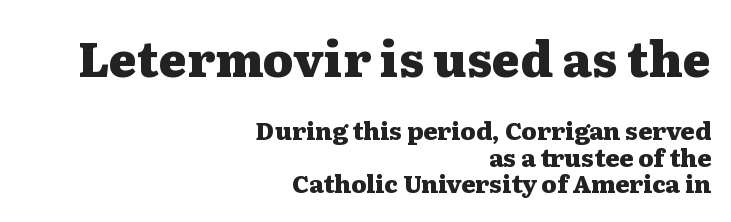
This sample has the flowing, uneven cadence of proportional lettering. Designer's note — italics off, roman on. Very little white space separates one row of letters from the next. The designer went with a serif here, giving each stem small feet.
